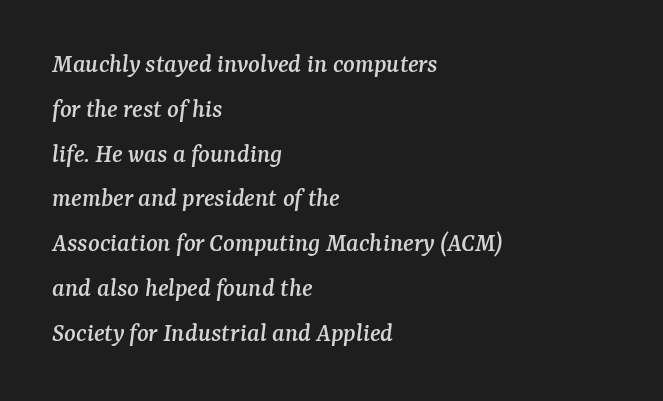
{"italic": "yes", "lean": "right", "slant_degrees": 7, "underline": "no", "align": "left", "line_spacing": "normal", "line_spacing_ratio": 1.66, "letter_spacing": "normal", "letter_spacing_em": 0.0, "glyph_px": 27}
